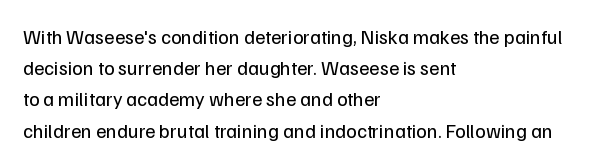
{"italic": "no", "bold": "no", "underline": "no", "align": "left", "line_spacing": "normal", "line_spacing_ratio": 1.56, "letter_spacing": "normal", "letter_spacing_em": 0.0, "glyph_px": 20}
